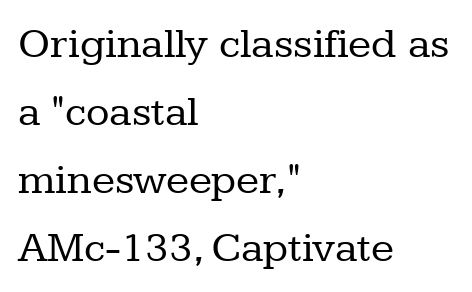
Nobody drew a line under any word here. Is the type heavy? It reads as light-to-regular instead. A serif font was chosen for this passage. A student would call this left alignment; a typographer would say flush left, rag right. Vertical strokes here are truly vertical. Here the glyphs are tracked normally, forming tight word shapes.
